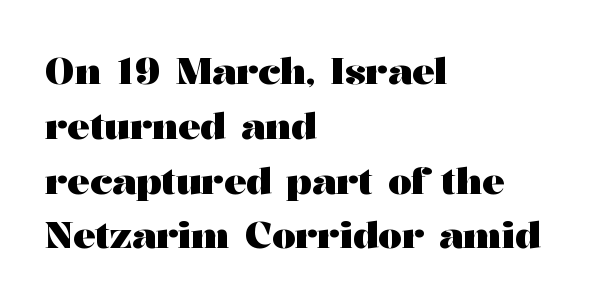
{"serif": "yes", "italic": "no", "bold": "yes", "weight": "heavy", "width": "wide", "stroke_contrast": "medium", "x_height": "medium", "monospaced": "no", "underline": "no", "align": "left", "line_spacing": "normal", "line_spacing_ratio": 1.48, "letter_spacing": "normal", "letter_spacing_em": 0.0, "glyph_px": 37}
